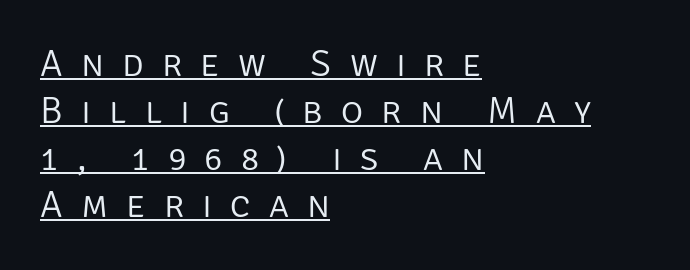
The image shows 38 px light sans-serif type, upright; set left-aligned, line spacing 1.24x, unusually wide letter spacing (+0.48 em), underlined; low stroke contrast and a large x-height.
